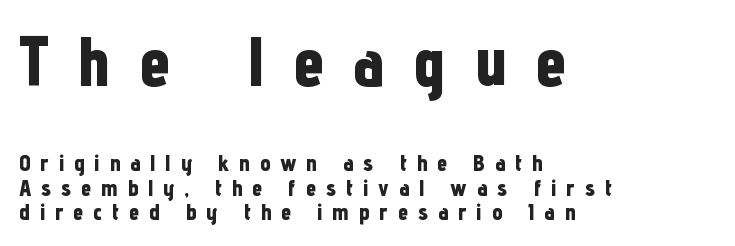
The image shows 69 px bold, condensed sans-serif type, upright; set left-aligned, tight line spacing (1.07x), unusually wide letter spacing (+0.43 em), not underlined; the first (top) block is 3.0x larger; low stroke contrast and a medium x-height.
